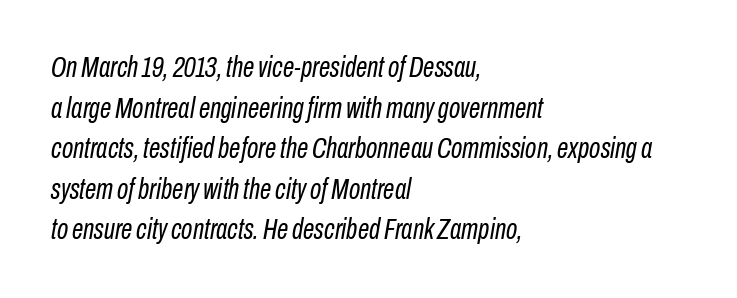
Characters follow at the spacing the type designer built in. Each letter keeps its own natural width here, so spacing adapts to shape. Is this a heavy cut? Hardly; it is regular or lighter. This rendering uses left alignment, leaving the right contour irregular.
